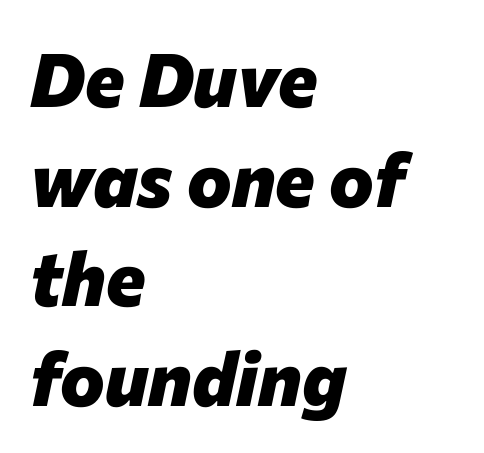
The image shows 75 px heavy type, italic (leaning right); set left-aligned, normal line spacing (1.33x), normal letter spacing, not underlined; low stroke contrast and a medium x-height.
